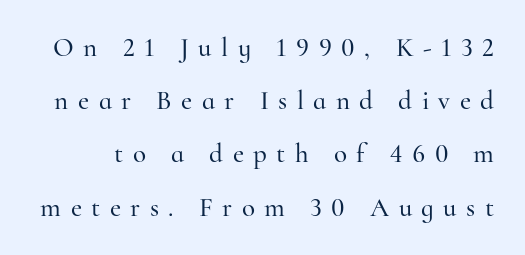
{"italic": "no", "underline": "no", "line_spacing": "loose", "line_spacing_ratio": 1.97, "letter_spacing": "wide", "letter_spacing_em": 0.35, "glyph_px": 27}
